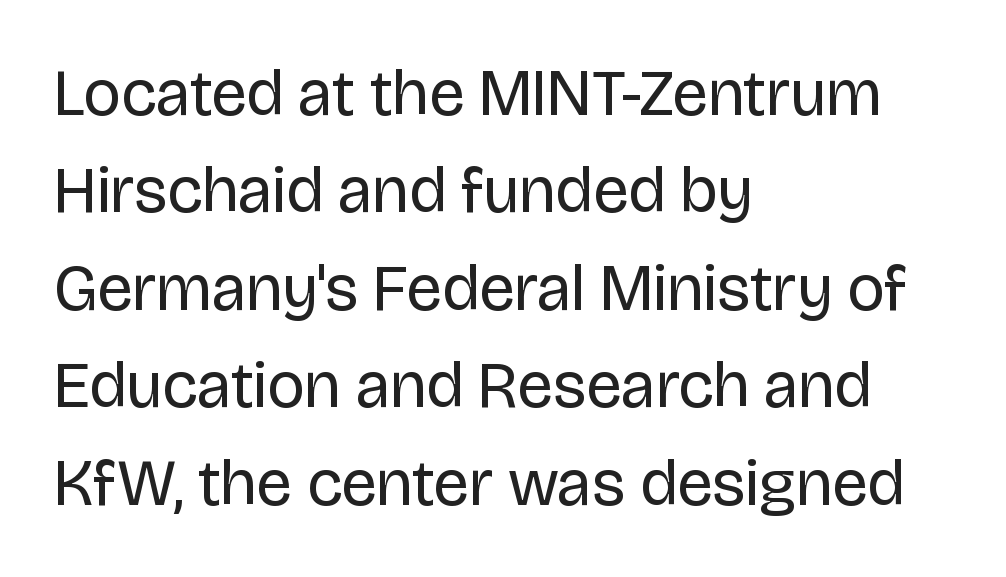
{"serif": "no", "italic": "no", "bold": "no", "weight": "regular", "width": "normal", "stroke_contrast": "low", "x_height": "large", "monospaced": "no", "underline": "no", "align": "left", "line_spacing": "normal", "line_spacing_ratio": 1.5, "letter_spacing": "normal", "letter_spacing_em": 0.0, "glyph_px": 65}
